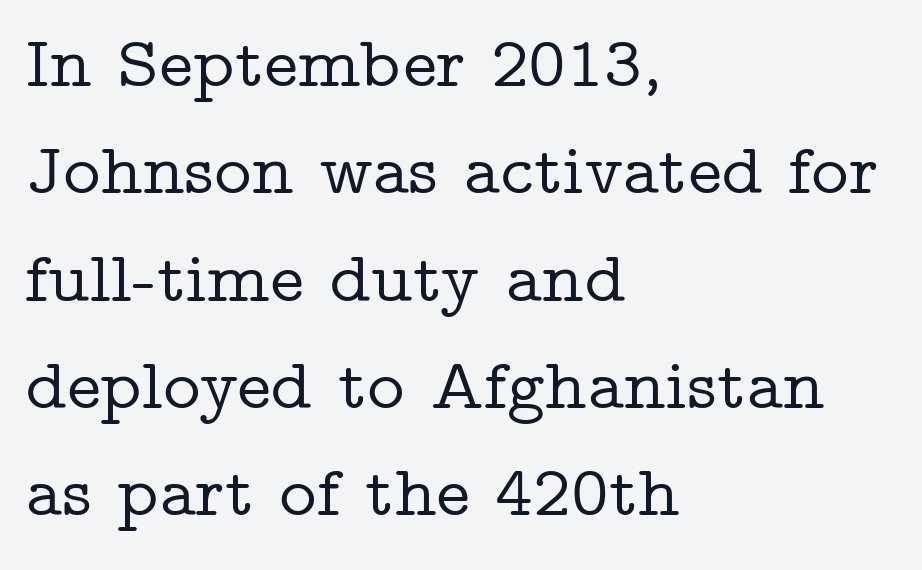
Q: Is the text italic (slanted)? A: No, it is upright.
Q: Is the typeface a serif or a sans-serif typeface? A: Serif.
Q: Is the text underlined? A: No.
Q: How is the paragraph aligned? A: Left-aligned.
Q: Is the spacing between letters normal or unusually wide? A: Normal.
Q: Is the spacing between lines tight, normal or loose? A: Normal.
Q: Width (condensed, normal, or wide)? A: Wide.
Q: Stroke contrast? A: Low.
Q: x-height? A: Medium.
Q: Monospaced? A: No.
